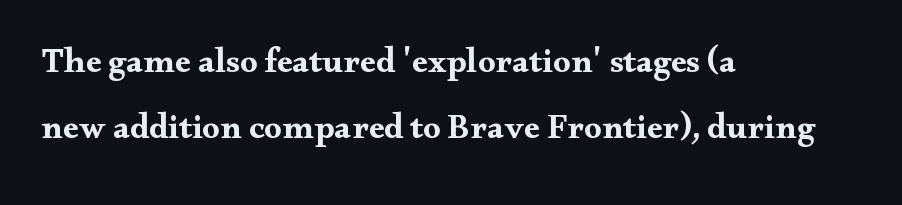
Visually the block forms a straight wall on the left and a jagged coastline on the right. This is heavy type, rendered in bold. The glyphs in this specimen are seriffed. This is the regular roman posture of the typeface. Think of a printed novel: that variable character pitch is what you see here.
